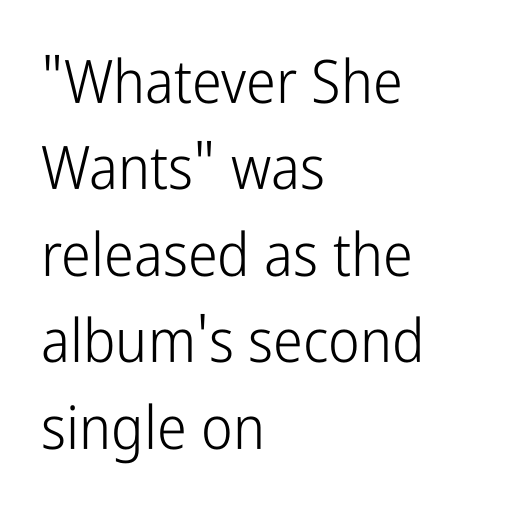
Proportional: the letters do not fall into vertical columns. Short note: letters normally spaced. Decoration check: the copy has no underline. Honestly, the row spacing looks completely unremarkable.
